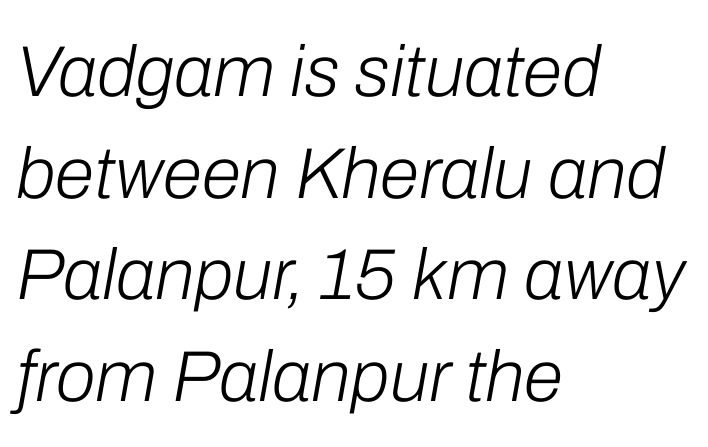
Q: Is the text bold? A: No.
Q: Is the text italic (slanted)? A: Yes, it leans right by about 10 degrees.
Q: Is the text underlined? A: No.
Q: How is the paragraph aligned? A: Left-aligned.
Q: Is the spacing between letters normal or unusually wide? A: Normal.
Q: Is the spacing between lines tight, normal or loose? A: Normal.
Q: Width (condensed, normal, or wide)? A: Normal.
Q: Stroke contrast? A: Low.
Q: x-height? A: Medium.
Q: Monospaced? A: No.
